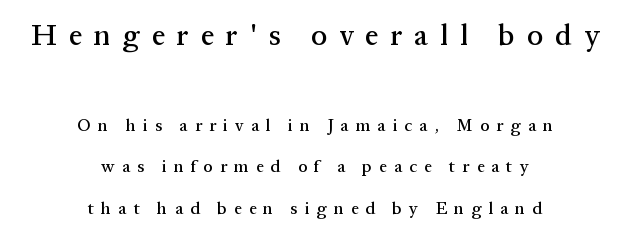
{"serif": "yes", "italic": "no", "width": "normal", "stroke_contrast": "medium", "x_height": "medium", "monospaced": "no", "underline": "no", "align": "center", "line_spacing": "loose", "line_spacing_ratio": 2.46, "letter_spacing": "wide", "letter_spacing_em": 0.42, "larger_block": "first", "size_ratio": 1.71, "glyph_px": 29}
